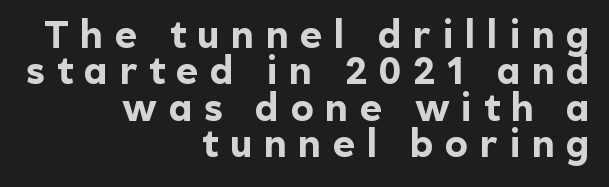
The image shows 38 px bold sans-serif type, upright; set right-aligned, tight line spacing (0.96x), unusually wide letter spacing (+0.31 em), not underlined; a medium x-height.
